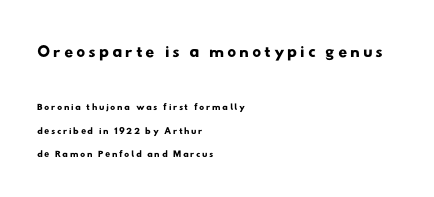
The image shows 25 px text type; set left-aligned, normal line spacing (1.66x), not underlined; the first (top) block is 1.79x larger.
